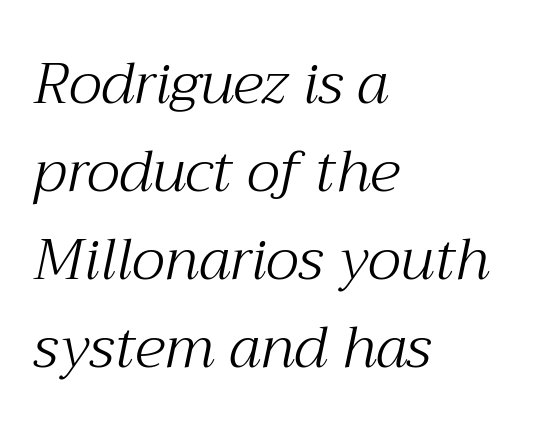
The cut favours lightness, reaching ordinary text weight at its darkest. These lines stack with their left ends in a neat column. The text carries the slant typical of an italic or oblique font. Vertical spacing — default. The glyphs are unaccompanied by any horizontal stroke below them. These lines are rendered in a variable-pitch font.
